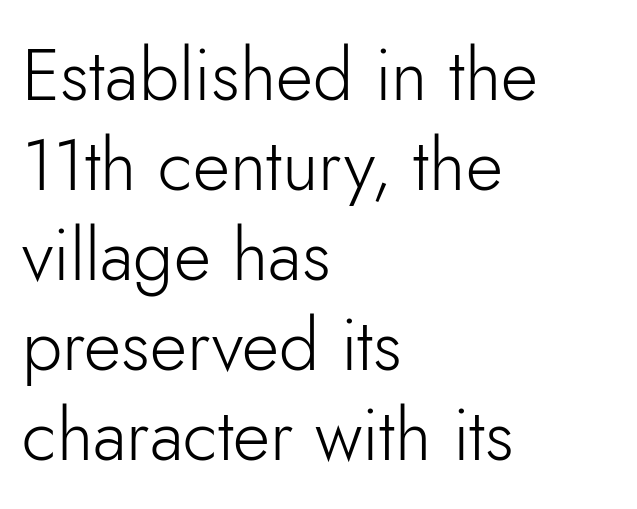
The image shows 72 px light sans-serif type, upright; set left-aligned, normal line spacing (1.25x), normal letter spacing, not underlined; low stroke contrast and a small x-height.
